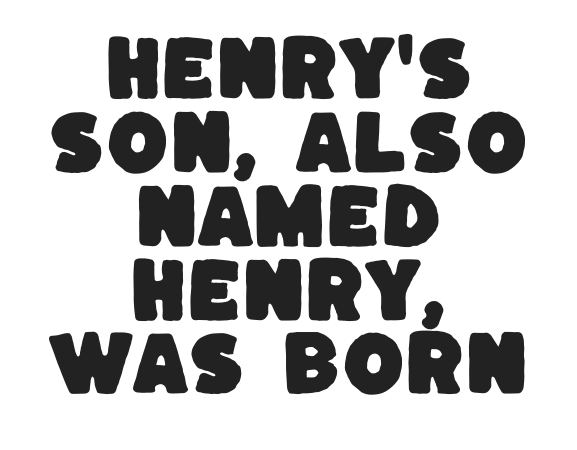
Q: Is the typeface a serif or a sans-serif typeface? A: Sans-serif.
Q: Is the text underlined? A: No.
Q: How is the paragraph aligned? A: Centered.
Q: Is the spacing between letters normal or unusually wide? A: Normal.
Q: Is the spacing between lines tight, normal or loose? A: Tight.
Q: Width (condensed, normal, or wide)? A: Normal.
Q: Stroke contrast? A: Low.
Q: x-height? A: Large.
Q: Monospaced? A: No.
